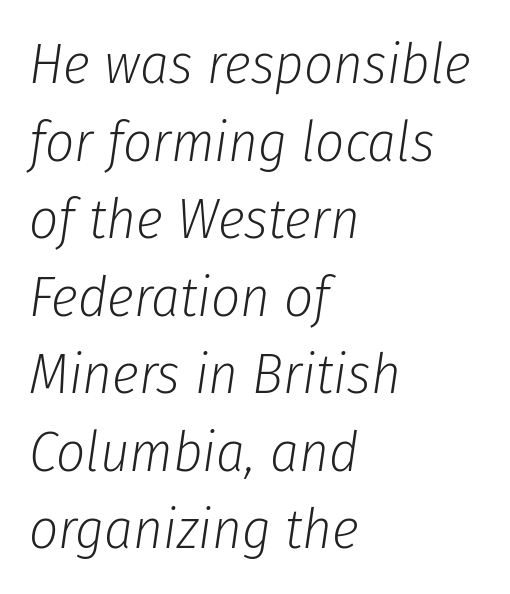
{"italic": "yes", "lean": "right", "slant_degrees": 8, "bold": "no", "weight": "light", "width": "condensed", "stroke_contrast": "low", "x_height": "medium", "monospaced": "no", "underline": "no", "align": "left", "line_spacing": "normal", "line_spacing_ratio": 1.36, "letter_spacing": "normal", "letter_spacing_em": 0.0, "glyph_px": 57}
